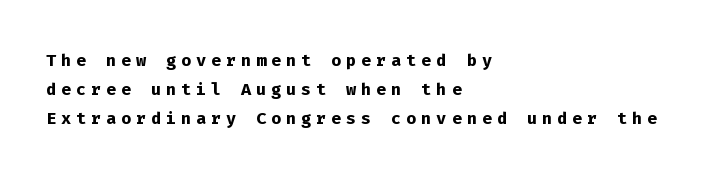
{"italic": "no", "bold": "yes", "underline": "no", "align": "left", "line_spacing_ratio": 1.2, "letter_spacing": "wide", "letter_spacing_em": 0.2, "glyph_px": 24}
